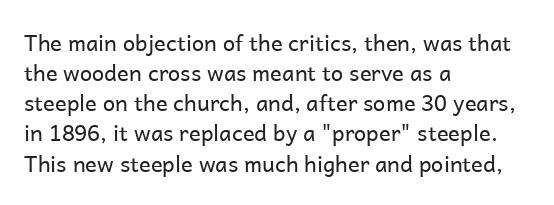
Q: Is the text bold? A: No.
Q: Is the text italic (slanted)? A: No, it is upright.
Q: Is the text underlined? A: No.
Q: How is the paragraph aligned? A: Left-aligned.
Q: Is the spacing between letters normal or unusually wide? A: Normal.
Q: Is the spacing between lines tight, normal or loose? A: Normal.
